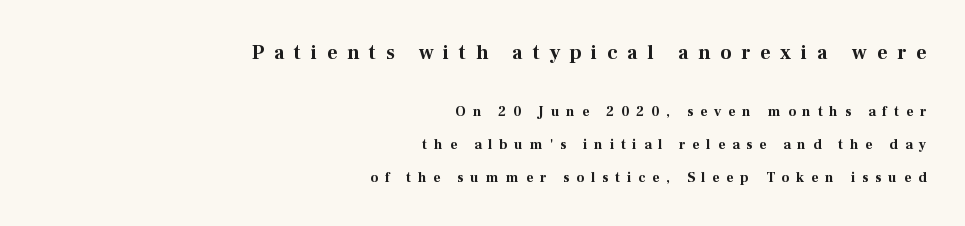
Emphasis by weight is at full strength: bold. These lines have a slow, spaced-out rhythm from letter to letter. Between these two stacked blocks, the higher one wins on size. The passage shown stacks its lines with a broad gap.
